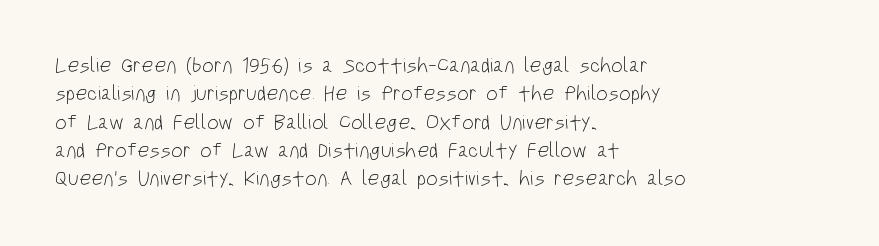
The image shows 21 px text type, upright; set left-aligned, normal line spacing (1.35x), normal letter spacing, not underlined.
